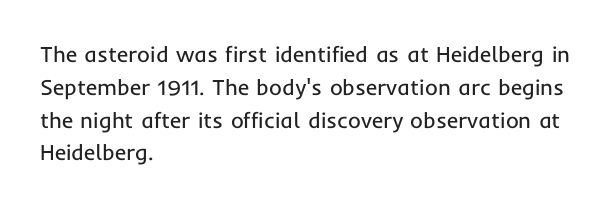
{"italic": "no", "bold": "no", "underline": "no", "align": "left", "line_spacing": "normal", "line_spacing_ratio": 1.49, "letter_spacing": "normal", "letter_spacing_em": 0.0, "glyph_px": 22}
